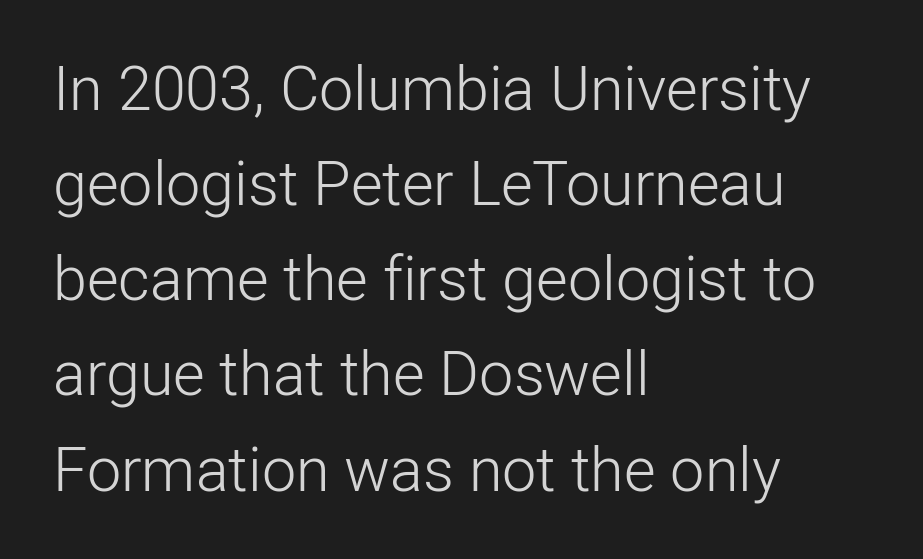
Observe the absence of serifs on each vertical stroke in this sample. A typesetter would call this leading conventional body-copy spacing. Each letter keeps its own natural width here, so spacing adapts to shape. The area under the type is left untouched. Posture: vertical. This rendering uses left alignment, leaving the right contour irregular.
